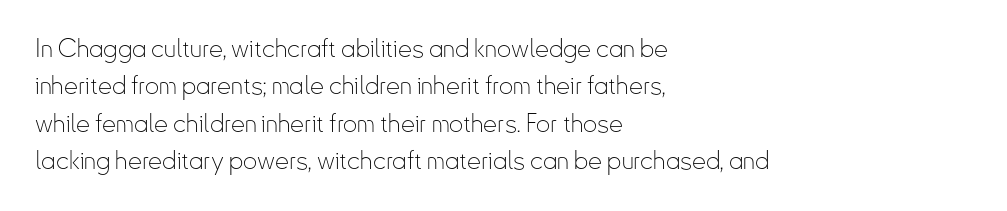
Q: Is the text bold? A: No.
Q: Is the text italic (slanted)? A: No, it is upright.
Q: Is the text underlined? A: No.
Q: How is the paragraph aligned? A: Left-aligned.
Q: Is the spacing between letters normal or unusually wide? A: Normal.
Q: Is the spacing between lines tight, normal or loose? A: Normal.
